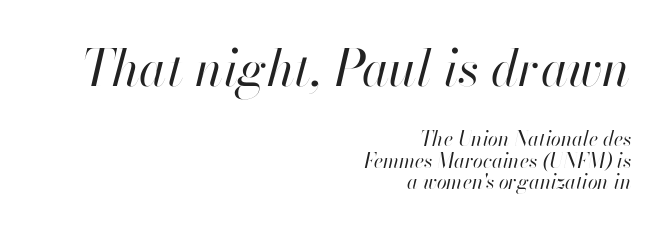
Standard letterfit; no display-style spreading of the glyphs. Summary of vertical rhythm: compact, with narrow interline spacing. Visually, the top section dominates because its glyphs are scaled up. Underlining? Definitely not there. Italic: yes, the glyphs are oblique.
